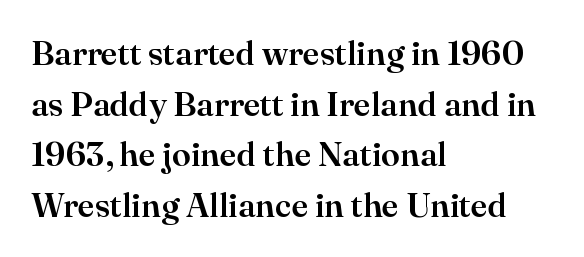
{"serif": "yes", "italic": "no", "width": "normal", "stroke_contrast": "high", "x_height": "small", "monospaced": "no", "underline": "no", "align": "left", "line_spacing": "normal", "line_spacing_ratio": 1.49, "letter_spacing": "normal", "letter_spacing_em": 0.0, "glyph_px": 34}
